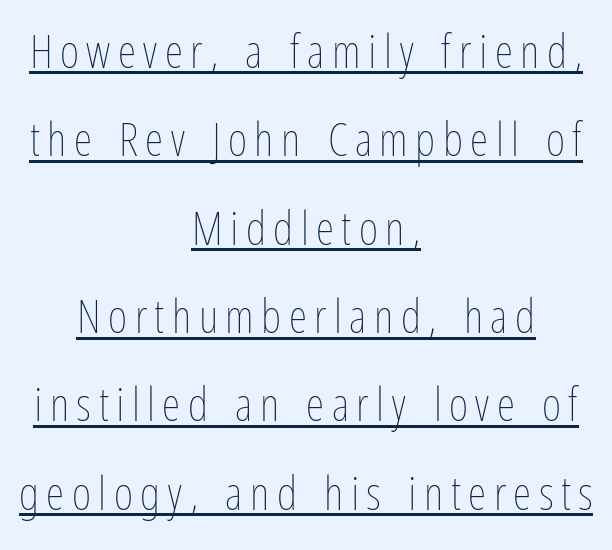
The image shows 47 px thin, condensed type, upright; set centered, line spacing 1.88x, underlined; low stroke contrast and a medium x-height.
